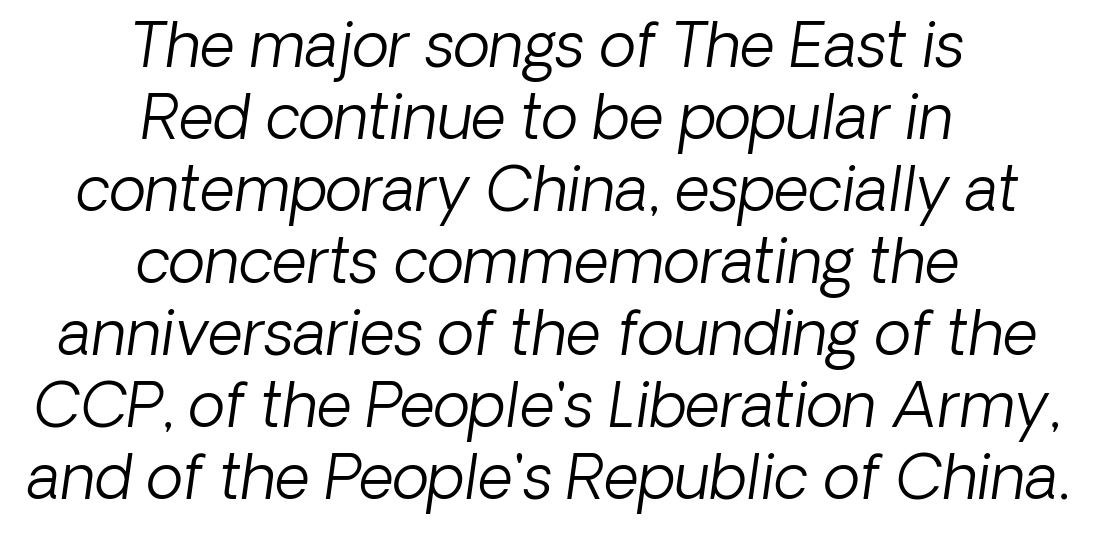
{"serif": "no", "bold": "no", "weight": "light", "width": "normal", "stroke_contrast": "low", "x_height": "medium", "monospaced": "no", "underline": "no", "align": "center", "line_spacing_ratio": 1.18, "letter_spacing": "normal", "letter_spacing_em": 0.0, "glyph_px": 61}
